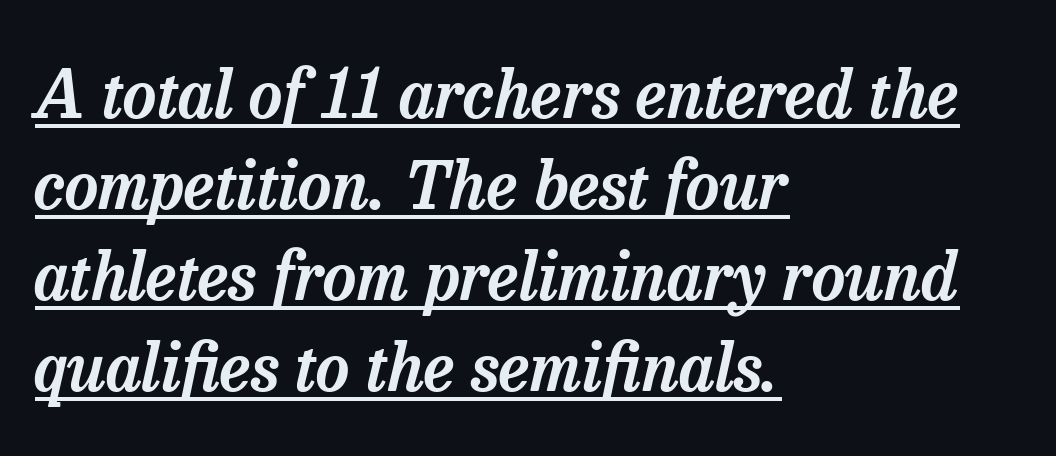
Q: Is the text italic (slanted)? A: Yes, it leans right by about 13 degrees.
Q: Is the typeface a serif or a sans-serif typeface? A: Serif.
Q: Is the text underlined? A: Yes.
Q: How is the paragraph aligned? A: Left-aligned.
Q: Is the spacing between letters normal or unusually wide? A: Normal.
Q: Is the spacing between lines tight, normal or loose? A: Normal.
Q: Width (condensed, normal, or wide)? A: Normal.
Q: Stroke contrast? A: Low.
Q: x-height? A: Medium.
Q: Monospaced? A: No.
